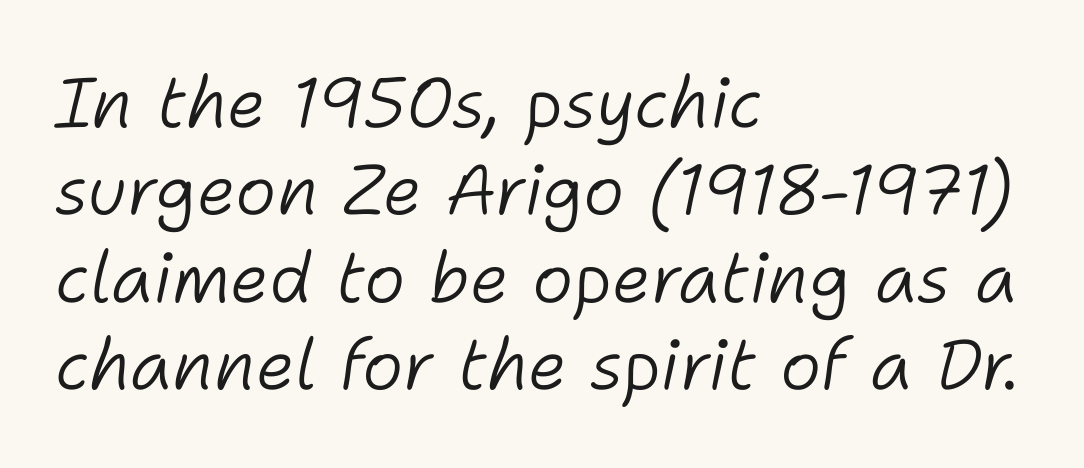
{"italic": "yes", "lean": "right", "slant_degrees": 11, "bold": "no", "weight": "light", "width": "normal", "stroke_contrast": "low", "x_height": "medium", "monospaced": "no", "underline": "no", "align": "left", "line_spacing": "normal", "line_spacing_ratio": 1.25, "letter_spacing": "normal", "letter_spacing_em": 0.0, "glyph_px": 70}
